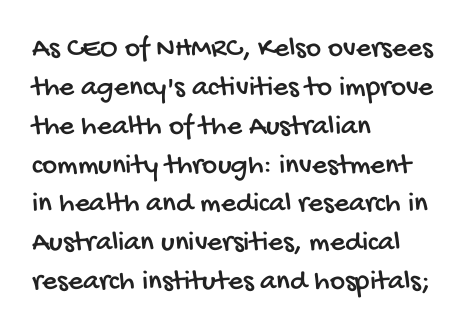
Q: Is the typeface a serif or a sans-serif typeface? A: Sans-serif.
Q: Is the text underlined? A: No.
Q: How is the paragraph aligned? A: Left-aligned.
Q: Is the spacing between letters normal or unusually wide? A: Normal.
Q: Is the spacing between lines tight, normal or loose? A: Normal.
Q: Width (condensed, normal, or wide)? A: Condensed.
Q: Stroke contrast? A: Low.
Q: x-height? A: Large.
Q: Monospaced? A: No.
